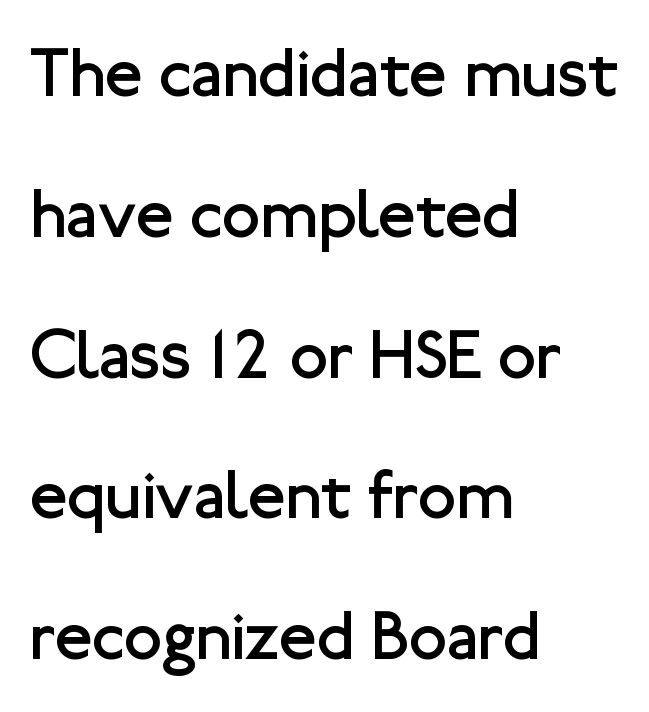
{"serif": "no", "italic": "no", "bold": "no", "weight": "regular", "width": "normal", "stroke_contrast": "low", "x_height": "medium", "monospaced": "no", "underline": "no", "align": "left", "line_spacing": "loose", "line_spacing_ratio": 2.04, "letter_spacing": "normal", "letter_spacing_em": 0.0, "glyph_px": 69}
